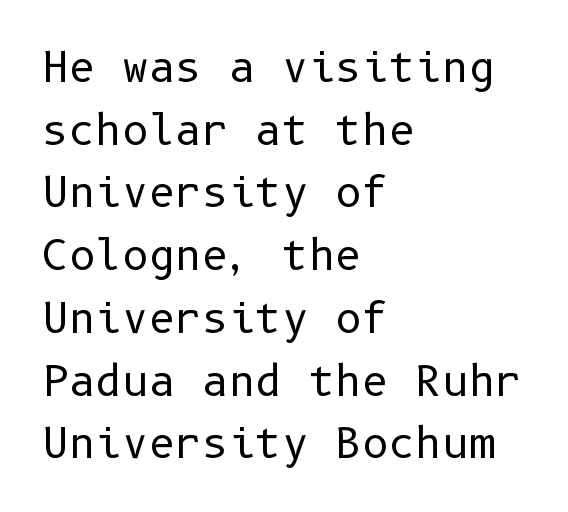
Q: Is the text bold? A: No.
Q: Is the text italic (slanted)? A: No, it is upright.
Q: Is the typeface a serif or a sans-serif typeface? A: Sans-serif.
Q: Is the text underlined? A: No.
Q: How is the paragraph aligned? A: Left-aligned.
Q: Is the spacing between letters normal or unusually wide? A: Normal.
Q: Is the spacing between lines tight, normal or loose? A: Normal.
Q: Width (condensed, normal, or wide)? A: Normal.
Q: Stroke contrast? A: Low.
Q: x-height? A: Medium.
